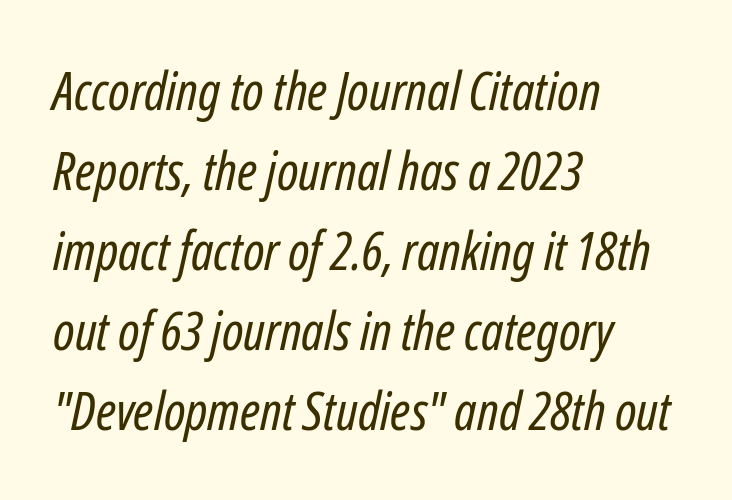
{"italic": "yes", "lean": "right", "slant_degrees": 12, "bold": "no", "weight": "regular", "width": "condensed", "stroke_contrast": "low", "x_height": "medium", "monospaced": "no", "underline": "no", "align": "left", "line_spacing": "normal", "line_spacing_ratio": 1.51, "letter_spacing": "normal", "letter_spacing_em": 0.0, "glyph_px": 53}
